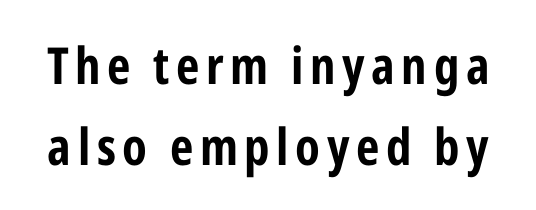
Q: Is the text bold? A: Yes.
Q: Is the text italic (slanted)? A: No, it is upright.
Q: Is the typeface a serif or a sans-serif typeface? A: Sans-serif.
Q: Is the text underlined? A: No.
Q: Is the spacing between lines tight, normal or loose? A: Normal.
Q: Width (condensed, normal, or wide)? A: Condensed.
Q: Stroke contrast? A: Low.
Q: x-height? A: Medium.
Q: Monospaced? A: No.
